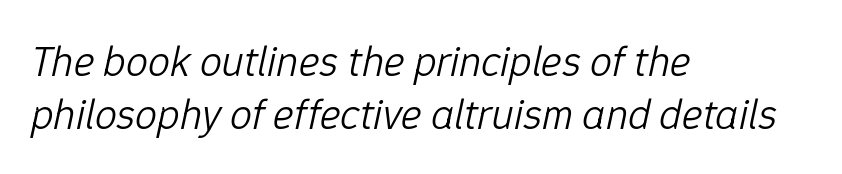
Q: Is the text bold? A: No.
Q: Is the text italic (slanted)? A: Yes, it leans right by about 12 degrees.
Q: Is the text underlined? A: No.
Q: How is the paragraph aligned? A: Left-aligned.
Q: Is the spacing between letters normal or unusually wide? A: Normal.
Q: Width (condensed, normal, or wide)? A: Normal.
Q: Stroke contrast? A: Low.
Q: x-height? A: Medium.
Q: Monospaced? A: No.
